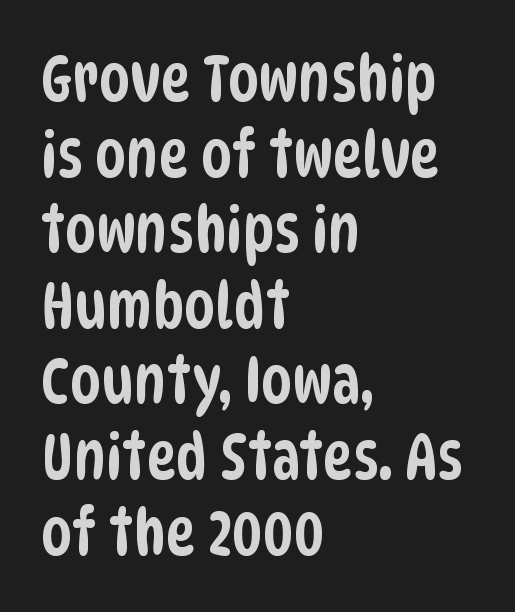
Unlike a traditional serif, this face leaves its strokes unadorned. The letters advance in unequal steps, a hallmark of proportional type. Layout note: lines flush left. Words appear dense and cohesive because spacing is normal. Just letters on the line, the space beneath them empty.
